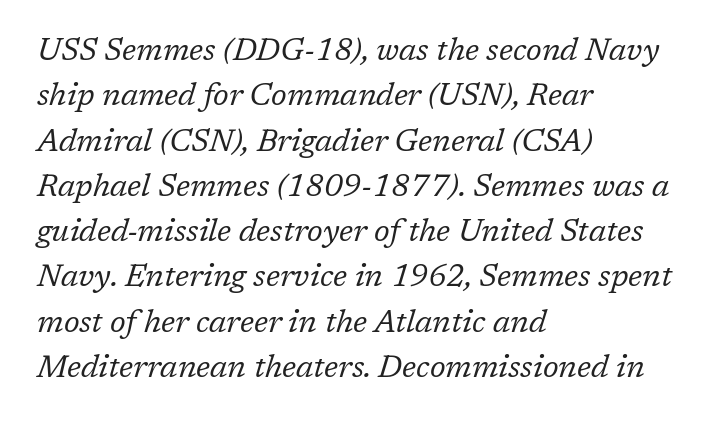
{"serif": "yes", "italic": "yes", "lean": "right", "slant_degrees": 17, "bold": "no", "weight": "regular", "width": "normal", "stroke_contrast": "low", "x_height": "medium", "monospaced": "no", "underline": "no", "align": "left", "line_spacing": "normal", "line_spacing_ratio": 1.46, "letter_spacing": "normal", "letter_spacing_em": 0.0, "glyph_px": 31}
